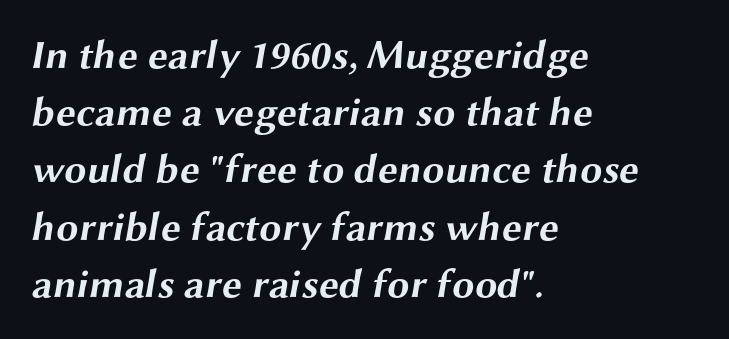
These lines stack with their left ends in a neat column. You could not count columns in this text — the font is proportionally spaced. A clean baseline with only descenders dipping below it. Rows of type keep a routine distance in the vertical direction. The gaps between neighbouring characters are ordinary and unremarkable. This is heavy type, rendered in bold.
